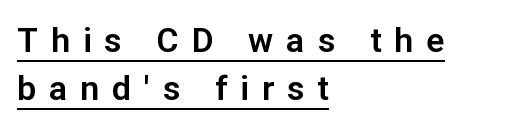
The image shows 34 px sans-serif type, upright; set left-aligned, normal line spacing (1.41x), unusually wide letter spacing (+0.38 em), underlined; low stroke contrast and a medium x-height.
